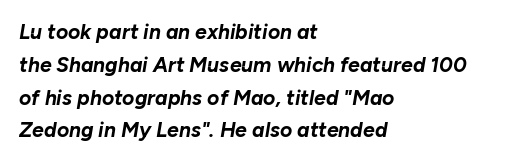
Q: Is the text bold? A: Yes.
Q: Is the text italic (slanted)? A: Yes, it leans right by about 10 degrees.
Q: Is the text underlined? A: No.
Q: How is the paragraph aligned? A: Left-aligned.
Q: Is the spacing between letters normal or unusually wide? A: Normal.
Q: Is the spacing between lines tight, normal or loose? A: Normal.
